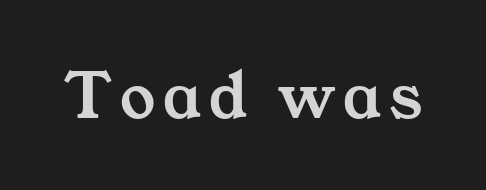
You can tell from the footed stems that serif type was used. Anything drawn beneath the words? Only blank space. The passage shown is typed in a proportional face where columns would drift.
